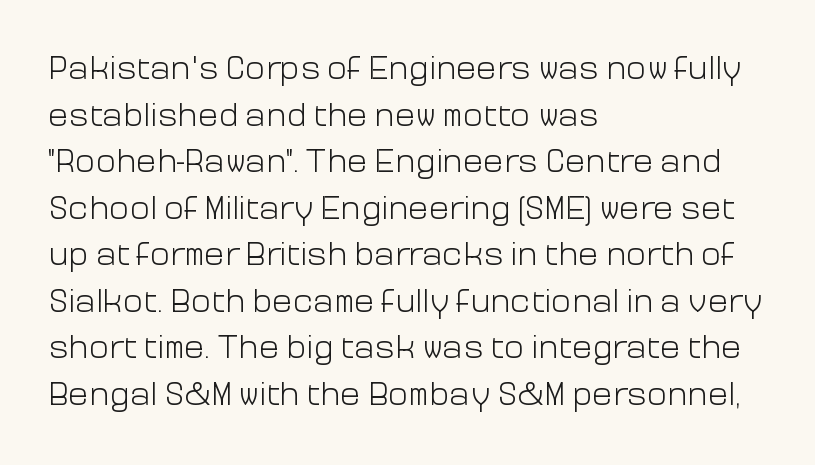
{"serif": "no", "italic": "no", "bold": "no", "weight": "light", "width": "normal", "stroke_contrast": "low", "x_height": "medium", "monospaced": "no", "underline": "no", "align": "left", "line_spacing": "normal", "line_spacing_ratio": 1.37, "letter_spacing": "normal", "letter_spacing_em": 0.0, "glyph_px": 34}
